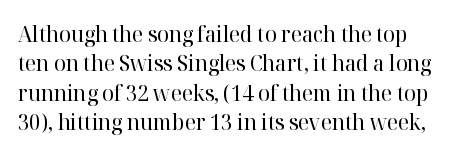
{"italic": "no", "bold": "no", "underline": "no", "line_spacing": "normal", "line_spacing_ratio": 1.33, "letter_spacing": "normal", "letter_spacing_em": 0.0, "glyph_px": 22}
